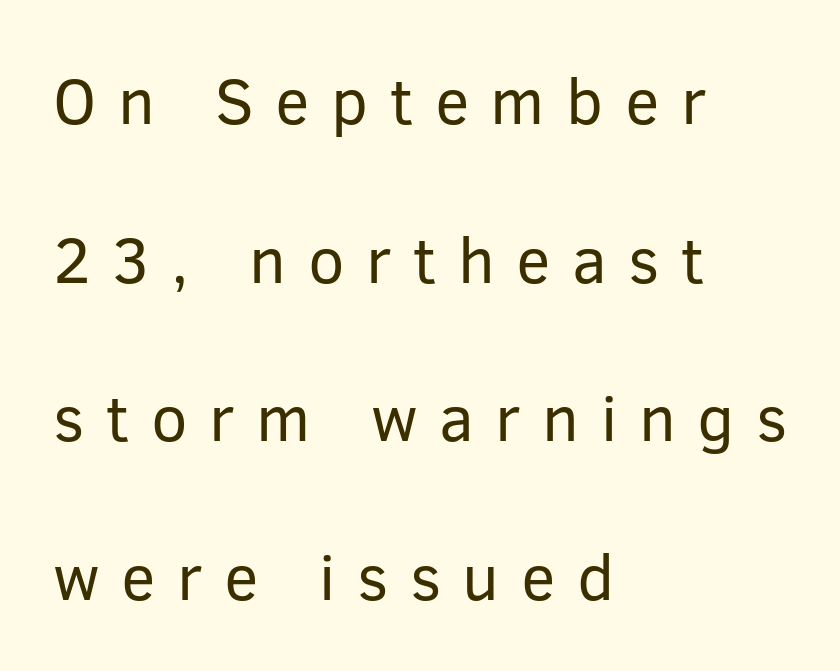
Vertical spacing — loose. The letters look calm and open, with moderate or lighter stems. This is sans-serif lettering, the kind often seen on screens and signage. The axis of the letterforms is exactly vertical. What stands out about the letter spacing? Its width — letters are far apart.
